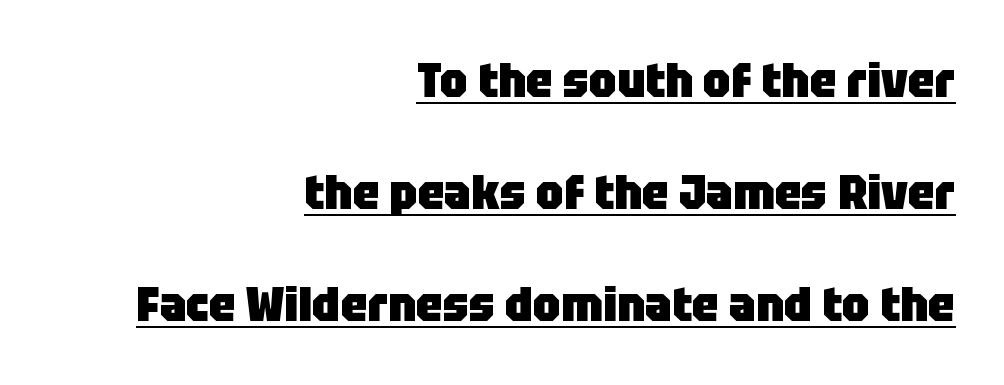
{"serif": "no", "italic": "no", "bold": "yes", "weight": "heavy", "width": "normal", "stroke_contrast": "low", "x_height": "large", "monospaced": "no", "underline": "yes", "align": "right", "line_spacing": "loose", "line_spacing_ratio": 2.33, "letter_spacing": "normal", "letter_spacing_em": 0.0, "glyph_px": 48}
